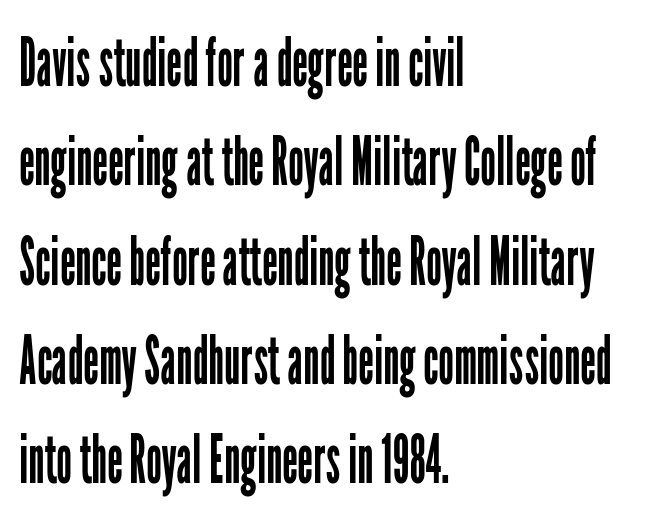
Q: Is the text bold? A: No.
Q: Is the text italic (slanted)? A: No, it is upright.
Q: Is the typeface a serif or a sans-serif typeface? A: Sans-serif.
Q: Is the text underlined? A: No.
Q: How is the paragraph aligned? A: Left-aligned.
Q: Is the spacing between letters normal or unusually wide? A: Normal.
Q: Is the spacing between lines tight, normal or loose? A: Normal.
Q: Width (condensed, normal, or wide)? A: Condensed.
Q: Stroke contrast? A: Low.
Q: x-height? A: Medium.
Q: Monospaced? A: No.
